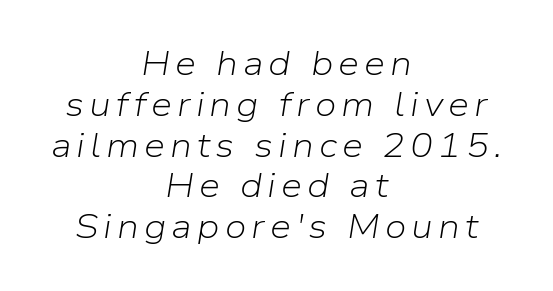
Any mark beneath the type? The region is blank. The lines in this sample share a center point and differ in where they start and stop. You can tell it's italic because the verticals aren't actually vertical. Weight: in the light-to-regular range. Character widths vary here, with narrow letters taking less room than wide ones.
